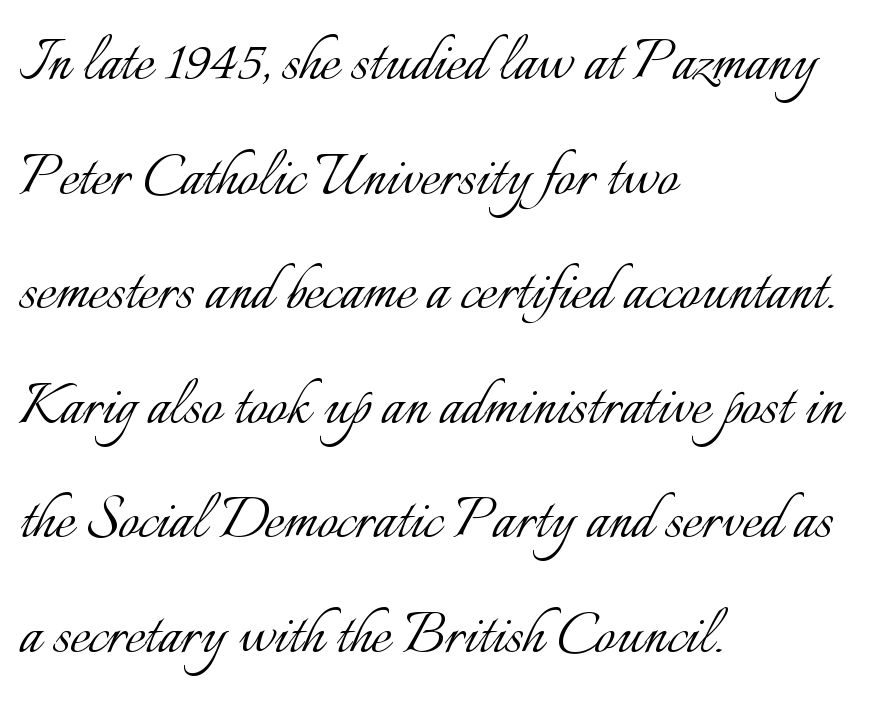
If you drew a ruler down the left edge, every line would touch it. The designer left line spacing at the default. Weight class: somewhere from thin through regular. Clear beneath every line of the passage. Do the characters align in a grid? No, the font is proportional.
